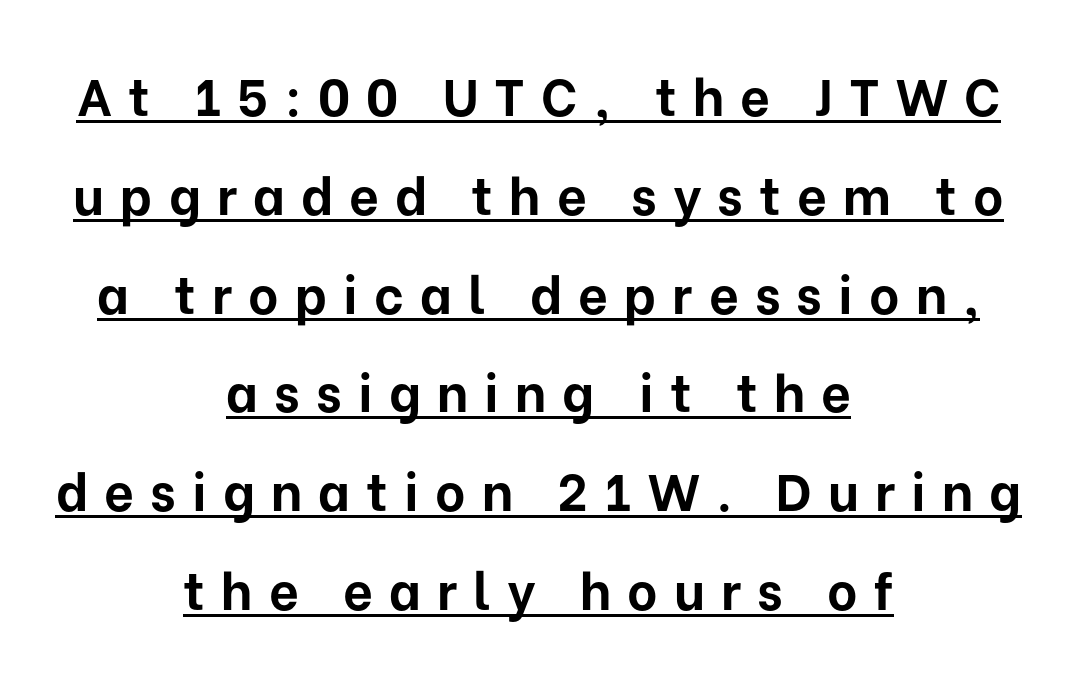
Q: Is the text bold? A: Yes.
Q: Is the text italic (slanted)? A: No, it is upright.
Q: Is the typeface a serif or a sans-serif typeface? A: Sans-serif.
Q: Is the text underlined? A: Yes.
Q: How is the paragraph aligned? A: Centered.
Q: Is the spacing between letters normal or unusually wide? A: Unusually wide.
Q: Is the spacing between lines tight, normal or loose? A: Loose.
Q: Width (condensed, normal, or wide)? A: Normal.
Q: Stroke contrast? A: Low.
Q: x-height? A: Medium.
Q: Monospaced? A: No.
